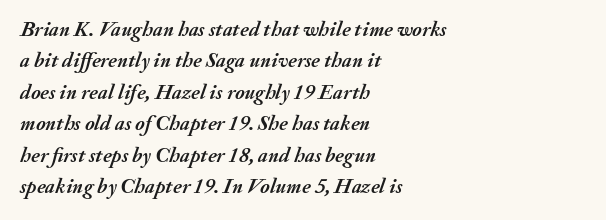
The image shows 21 px bold type, italic (leaning right); set left-aligned, normal line spacing (1.5x), normal letter spacing, not underlined.
